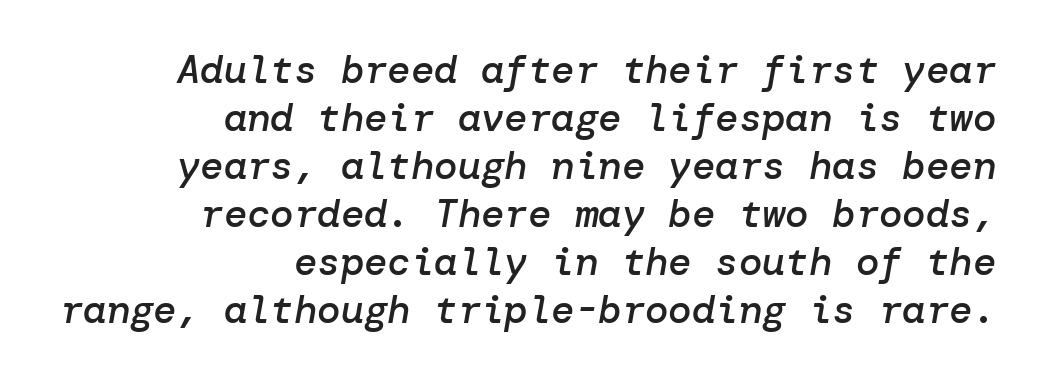
This rendering leaves character spacing at its baseline value. Notice how the stems are inclined rather than vertical — that's the hallmark of italics. Line endings align vertically; line beginnings do not. Nobody drew a line under any word here.
